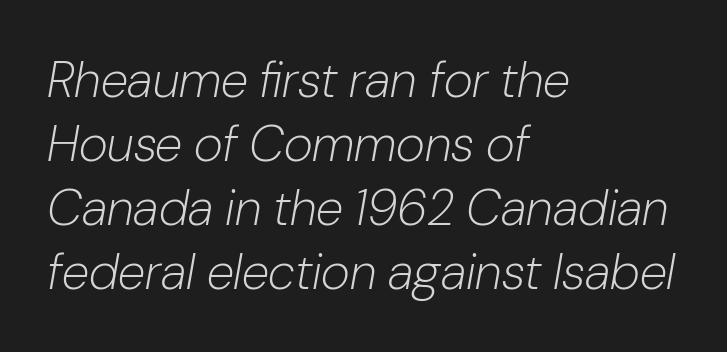
Q: Is the text bold? A: No.
Q: Is the text italic (slanted)? A: Yes, it leans right by about 10 degrees.
Q: Is the text underlined? A: No.
Q: How is the paragraph aligned? A: Left-aligned.
Q: Is the spacing between letters normal or unusually wide? A: Normal.
Q: Is the spacing between lines tight, normal or loose? A: Normal.
Q: Width (condensed, normal, or wide)? A: Normal.
Q: Stroke contrast? A: Low.
Q: x-height? A: Medium.
Q: Monospaced? A: No.
